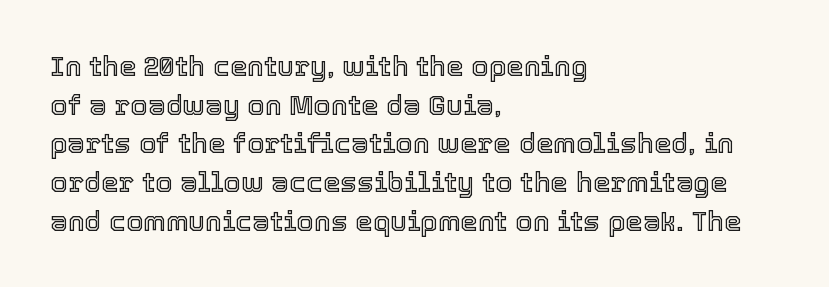
The image shows 28 px text type, upright; set left-aligned, normal line spacing (1.38x), normal letter spacing, not underlined; a medium x-height.
